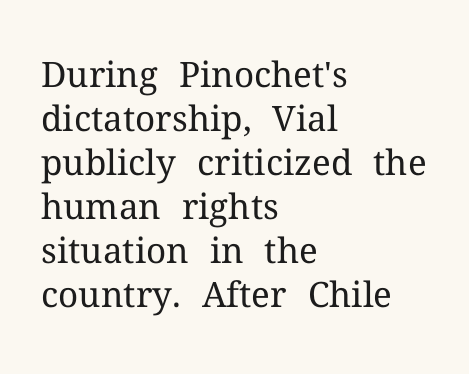
Q: Is the text bold? A: No.
Q: Is the text italic (slanted)? A: No, it is upright.
Q: Is the typeface a serif or a sans-serif typeface? A: Serif.
Q: Is the text underlined? A: No.
Q: How is the paragraph aligned? A: Left-aligned.
Q: Is the spacing between letters normal or unusually wide? A: Normal.
Q: Is the spacing between lines tight, normal or loose? A: Normal.
Q: Width (condensed, normal, or wide)? A: Normal.
Q: Stroke contrast? A: Medium.
Q: x-height? A: Medium.
Q: Monospaced? A: No.
